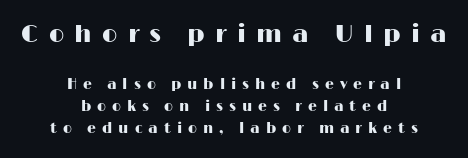
Q: Is the text italic (slanted)? A: No, it is upright.
Q: Is the text underlined? A: No.
Q: How is the paragraph aligned? A: Centered.
Q: Is the spacing between letters normal or unusually wide? A: Unusually wide.
Q: Is the spacing between lines tight, normal or loose? A: Normal.
Q: Which block of text is set in a larger size, the first (top) or the second (bottom)? A: The first (top) one.
